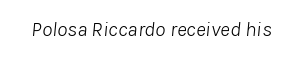
{"italic": "yes", "lean": "right", "slant_degrees": 8, "bold": "no", "underline": "no", "letter_spacing": "normal", "letter_spacing_em": 0.0, "glyph_px": 21}
